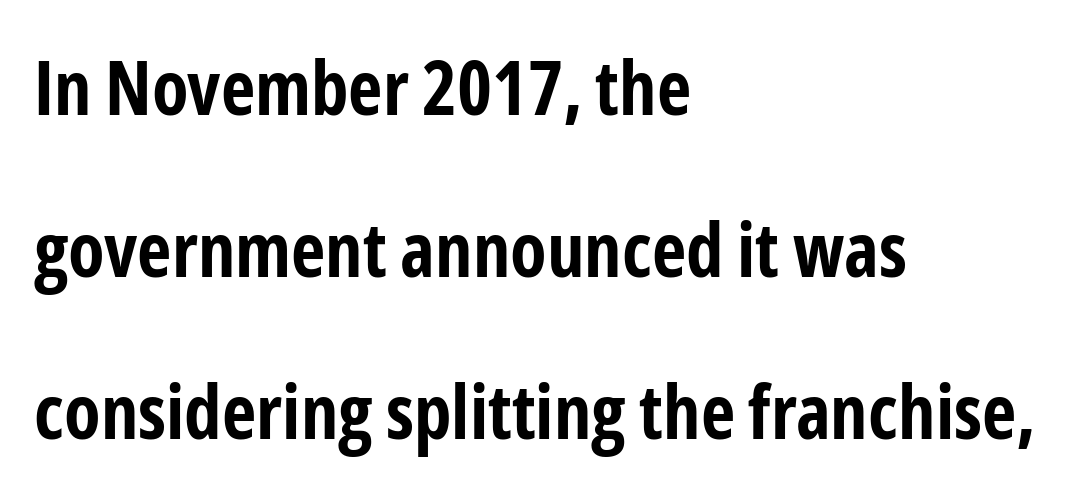
{"serif": "no", "italic": "no", "bold": "yes", "weight": "bold", "width": "condensed", "stroke_contrast": "low", "x_height": "medium", "monospaced": "no", "underline": "no", "align": "left", "line_spacing": "loose", "line_spacing_ratio": 2.16, "letter_spacing": "normal", "letter_spacing_em": 0.0, "glyph_px": 75}
